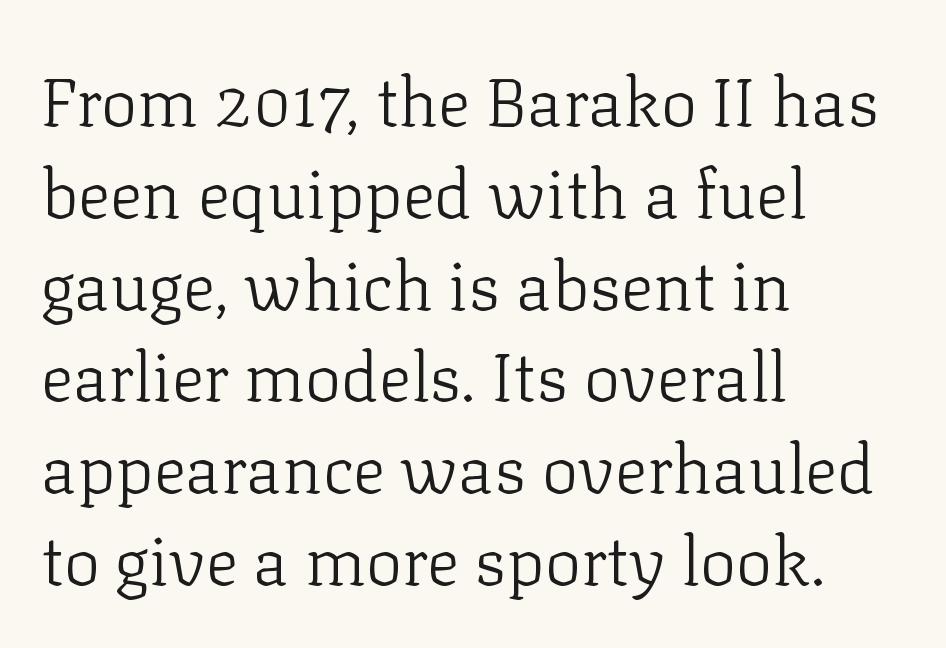
{"serif": "yes", "italic": "no", "bold": "no", "weight": "light", "width": "normal", "stroke_contrast": "low", "x_height": "medium", "monospaced": "no", "underline": "no", "align": "left", "line_spacing": "normal", "line_spacing_ratio": 1.35, "letter_spacing": "normal", "letter_spacing_em": 0.0, "glyph_px": 68}
